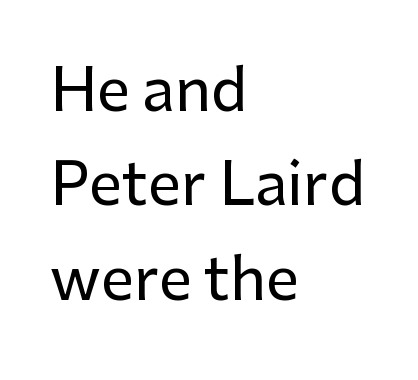
The image shows 59 px sans-serif type, upright; set left-aligned, normal line spacing (1.6x), normal letter spacing, not underlined; low stroke contrast and a medium x-height.
